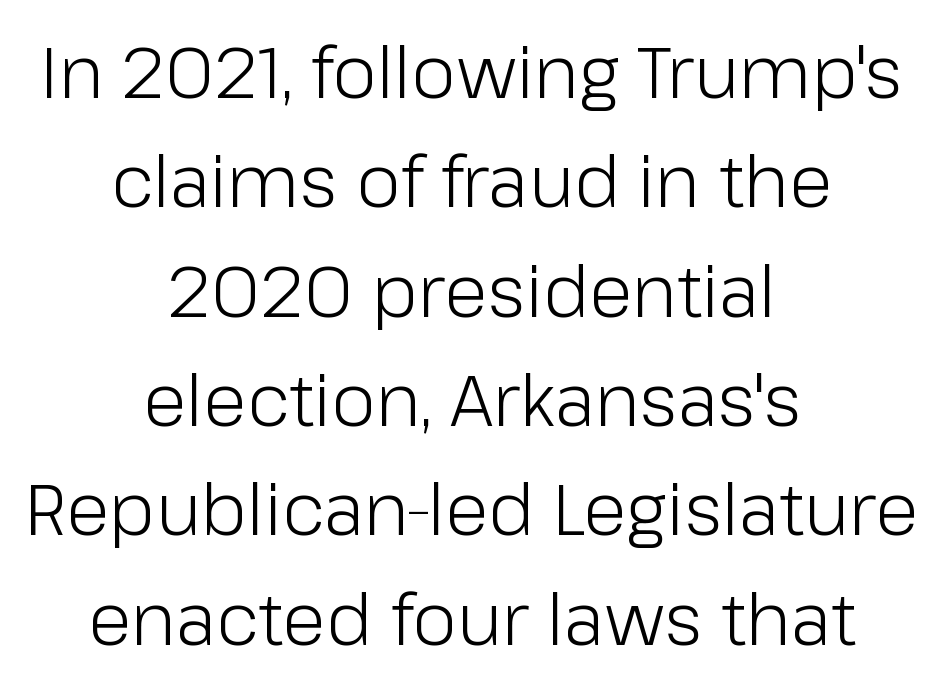
Q: Is the text bold? A: No.
Q: Is the text italic (slanted)? A: No, it is upright.
Q: Is the typeface a serif or a sans-serif typeface? A: Sans-serif.
Q: Is the text underlined? A: No.
Q: How is the paragraph aligned? A: Centered.
Q: Is the spacing between letters normal or unusually wide? A: Normal.
Q: Is the spacing between lines tight, normal or loose? A: Normal.
Q: Width (condensed, normal, or wide)? A: Normal.
Q: Stroke contrast? A: Low.
Q: x-height? A: Medium.
Q: Monospaced? A: No.
